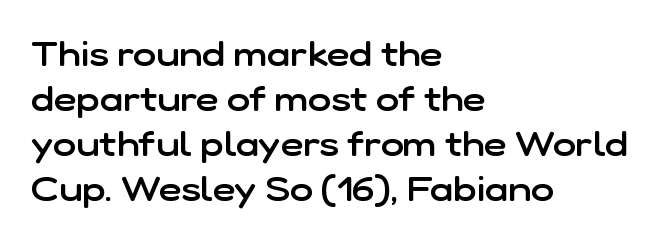
Typesetter's note: demi weight, one step under bold. This rendering features lettering with no underline. This sample keeps an unexceptional amount of space between lines. Note the varied advance widths — an 'i' is clearly narrower than an 'm'. A classic flush-left, rag-right setting is used for this passage. The typography opts for an upright posture over an oblique one.
